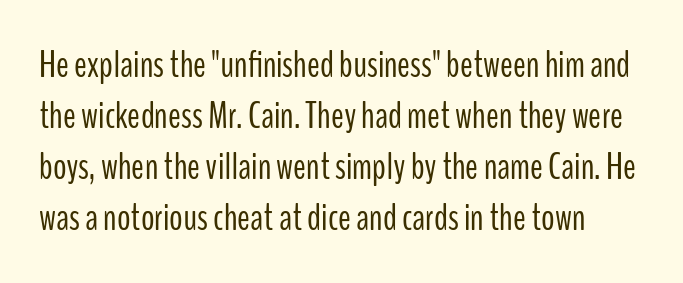
Q: Is the text bold? A: No.
Q: Is the text italic (slanted)? A: No, it is upright.
Q: Is the typeface a serif or a sans-serif typeface? A: Sans-serif.
Q: Is the text underlined? A: No.
Q: Is the spacing between letters normal or unusually wide? A: Normal.
Q: Is the spacing between lines tight, normal or loose? A: Normal.
Q: Width (condensed, normal, or wide)? A: Condensed.
Q: Stroke contrast? A: Low.
Q: x-height? A: Medium.
Q: Monospaced? A: No.
